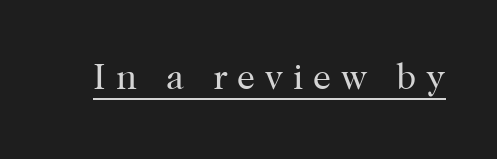
Q: Is the text bold? A: No.
Q: Is the text italic (slanted)? A: No, it is upright.
Q: Is the typeface a serif or a sans-serif typeface? A: Serif.
Q: Is the text underlined? A: Yes.
Q: Is the spacing between letters normal or unusually wide? A: Unusually wide.
Q: Width (condensed, normal, or wide)? A: Normal.
Q: Stroke contrast? A: High.
Q: x-height? A: Medium.
Q: Monospaced? A: No.
